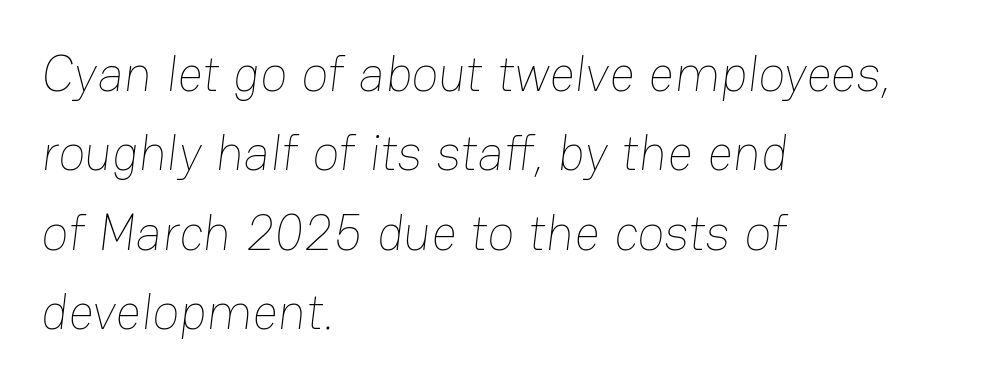
{"bold": "no", "weight": "thin", "width": "normal", "stroke_contrast": "low", "x_height": "medium", "monospaced": "no", "underline": "no", "align": "left", "line_spacing": "normal", "line_spacing_ratio": 1.59, "letter_spacing": "normal", "letter_spacing_em": 0.0, "glyph_px": 50}
